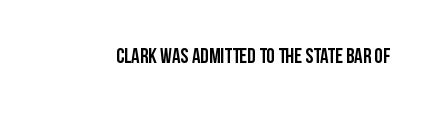
{"italic": "no", "underline": "no", "letter_spacing": "normal", "letter_spacing_em": 0.0, "glyph_px": 21}
